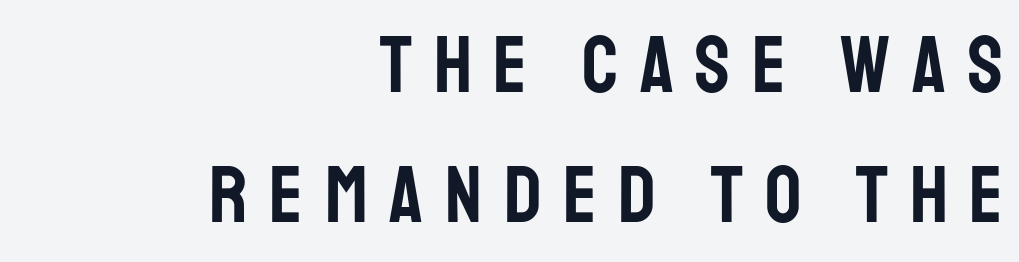
This sample keeps an unexceptional amount of space between lines. The specimen omits any rule beneath the text block's lines. Type style note: lacks serifs. The specimen reads as upright at a glance. Layout note: lines flush right.
